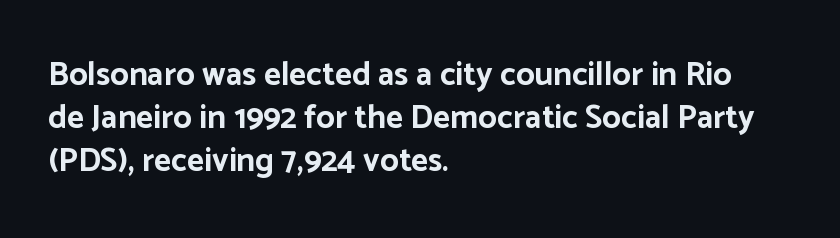
Q: Is the text bold? A: Yes.
Q: Is the text italic (slanted)? A: No, it is upright.
Q: Is the typeface a serif or a sans-serif typeface? A: Sans-serif.
Q: Is the text underlined? A: No.
Q: How is the paragraph aligned? A: Left-aligned.
Q: Is the spacing between letters normal or unusually wide? A: Normal.
Q: Is the spacing between lines tight, normal or loose? A: Normal.
Q: Width (condensed, normal, or wide)? A: Normal.
Q: Stroke contrast? A: Low.
Q: x-height? A: Medium.
Q: Monospaced? A: No.
